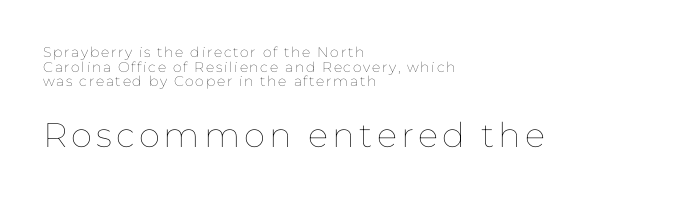
{"italic": "no", "bold": "no", "weight": "thin", "width": "normal", "stroke_contrast": "low", "x_height": "medium", "monospaced": "no", "underline": "no", "align": "left", "line_spacing": "tight", "line_spacing_ratio": 1.05, "larger_block": "second", "size_ratio": 2.43, "glyph_px": 34}
